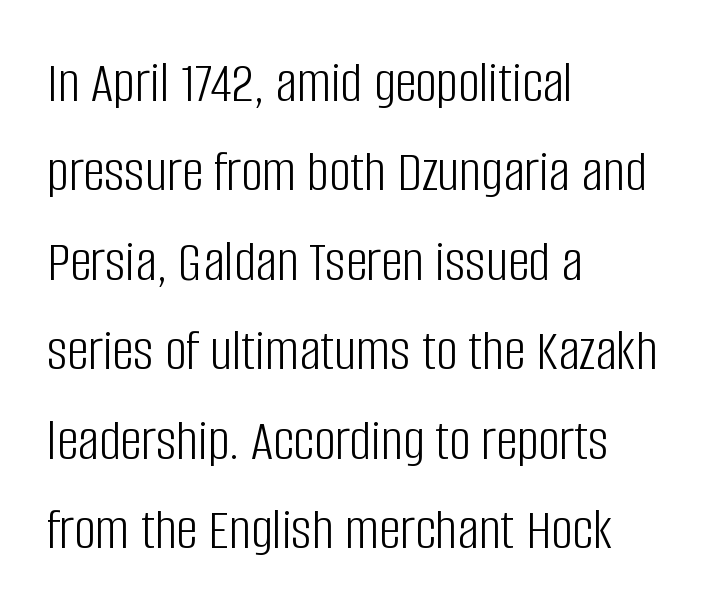
Q: Is the text bold? A: No.
Q: Is the text italic (slanted)? A: No, it is upright.
Q: Is the typeface a serif or a sans-serif typeface? A: Sans-serif.
Q: Is the text underlined? A: No.
Q: How is the paragraph aligned? A: Left-aligned.
Q: Is the spacing between letters normal or unusually wide? A: Normal.
Q: Is the spacing between lines tight, normal or loose? A: Normal.
Q: Width (condensed, normal, or wide)? A: Condensed.
Q: Stroke contrast? A: Low.
Q: x-height? A: Large.
Q: Monospaced? A: No.
